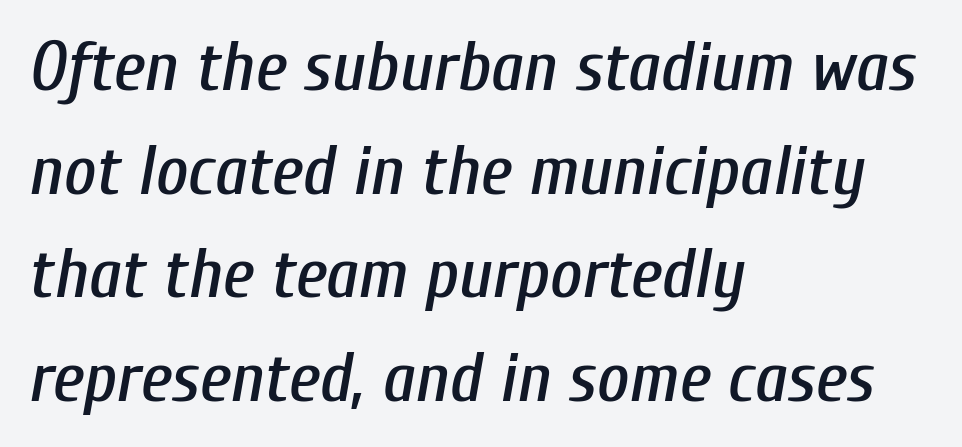
{"italic": "yes", "lean": "right", "slant_degrees": 10, "width": "condensed", "stroke_contrast": "low", "x_height": "medium", "monospaced": "no", "underline": "no", "align": "left", "line_spacing": "normal", "line_spacing_ratio": 1.48, "letter_spacing": "normal", "letter_spacing_em": 0.0, "glyph_px": 70}
